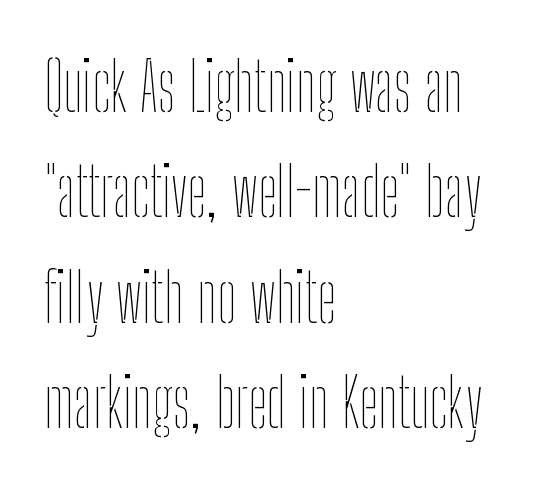
Q: Is the text bold? A: No.
Q: Is the text italic (slanted)? A: No, it is upright.
Q: Is the text underlined? A: No.
Q: How is the paragraph aligned? A: Left-aligned.
Q: Is the spacing between letters normal or unusually wide? A: Normal.
Q: Is the spacing between lines tight, normal or loose? A: Normal.
Q: Width (condensed, normal, or wide)? A: Condensed.
Q: Stroke contrast? A: Low.
Q: x-height? A: Medium.
Q: Monospaced? A: No.
